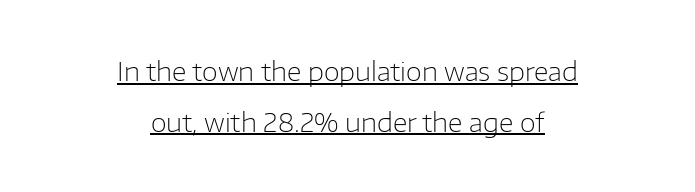
Q: Is the text bold? A: No.
Q: Is the text italic (slanted)? A: No, it is upright.
Q: Is the text underlined? A: Yes.
Q: How is the paragraph aligned? A: Centered.
Q: Is the spacing between letters normal or unusually wide? A: Normal.
Q: Is the spacing between lines tight, normal or loose? A: Loose.
